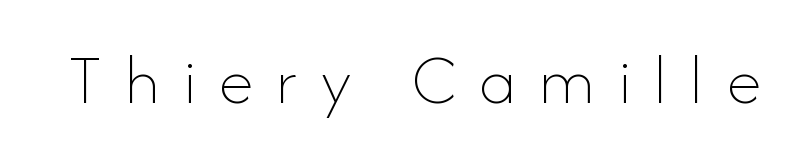
The image shows 72 px thin type, upright; set unusually wide letter spacing (+0.32 em), not underlined; low stroke contrast and a small x-height.
